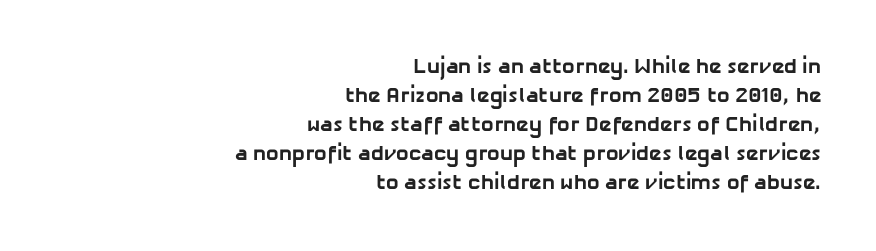
{"bold": "yes", "underline": "no", "align": "right", "line_spacing": "normal", "line_spacing_ratio": 1.38, "letter_spacing": "normal", "letter_spacing_em": 0.0, "glyph_px": 21}
